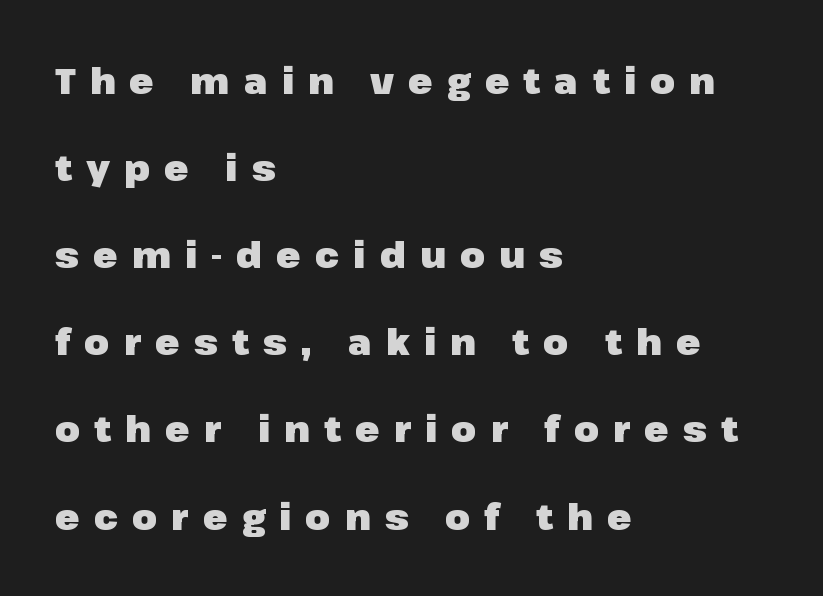
{"serif": "no", "italic": "no", "bold": "yes", "weight": "heavy", "width": "normal", "stroke_contrast": "low", "x_height": "medium", "monospaced": "no", "underline": "no", "align": "left", "line_spacing": "loose", "line_spacing_ratio": 2.42, "letter_spacing": "wide", "letter_spacing_em": 0.39, "glyph_px": 36}
